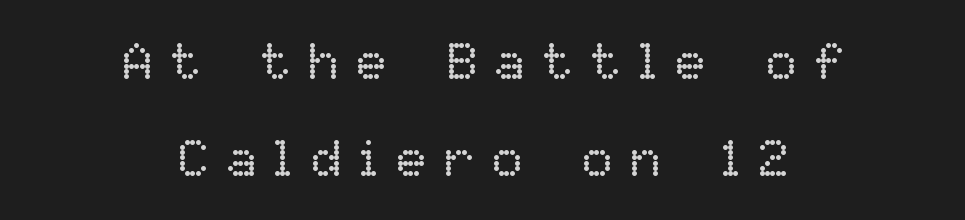
Upright lettering throughout. Underlining? Definitely not there. Casual observation: everything's sitting right in the middle. Unbolded letterforms with no extra heft.
